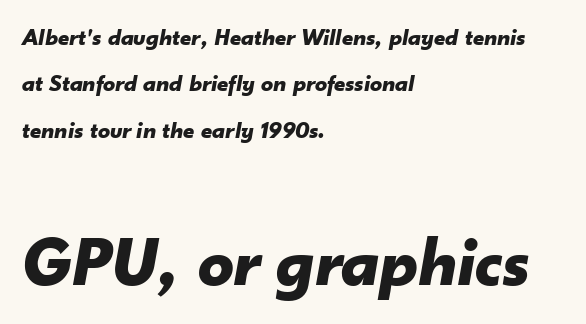
The image shows 71 px bold type, italic (leaning right); set left-aligned, loose line spacing (1.93x), normal letter spacing, not underlined; the second (bottom) block is 2.96x larger; low stroke contrast and a small x-height.
